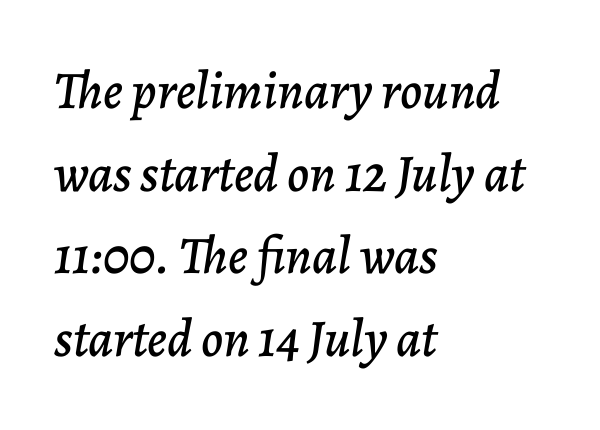
{"italic": "yes", "lean": "right", "slant_degrees": 7, "width": "normal", "stroke_contrast": "low", "x_height": "medium", "monospaced": "no", "underline": "no", "align": "left", "line_spacing": "normal", "line_spacing_ratio": 1.56, "letter_spacing": "normal", "letter_spacing_em": 0.0, "glyph_px": 53}
